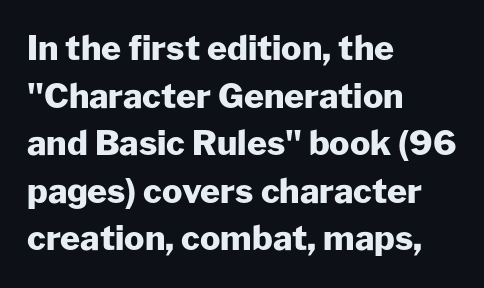
Descenders are the only things crossing below the line. Evenly set lines give the paragraph a standard silhouette. These lines keep a tight, regular rhythm from letter to letter. Every letter is thick-stroked: bold, no question. The typeface chosen for these lines omits serifs.
